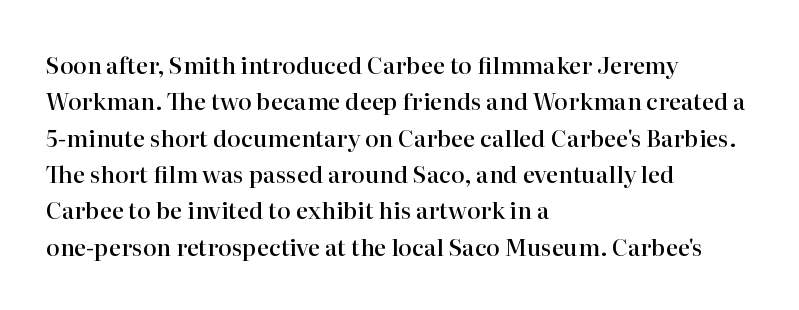
{"italic": "no", "bold": "semi", "underline": "no", "align": "left", "line_spacing": "normal", "line_spacing_ratio": 1.58, "letter_spacing": "normal", "letter_spacing_em": 0.0, "glyph_px": 23}
